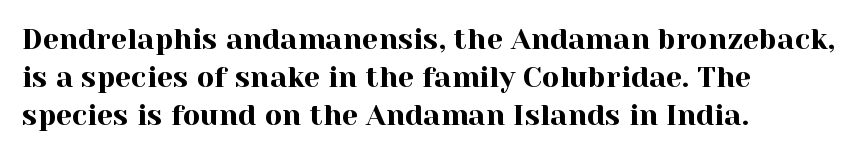
The image shows 29 px serif type, upright; set left-aligned, normal line spacing (1.31x), normal letter spacing, not underlined; a medium x-height.
